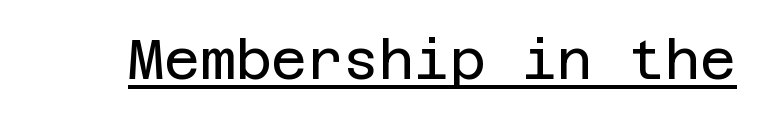
{"serif": "no", "italic": "no", "bold": "no", "weight": "regular", "width": "normal", "stroke_contrast": "low", "x_height": "large", "underline": "yes", "letter_spacing": "normal", "letter_spacing_em": 0.0, "glyph_px": 55}
